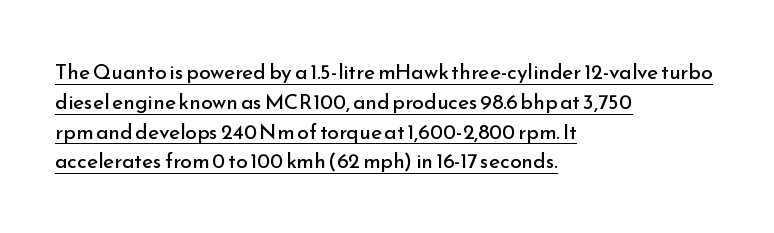
Q: Is the text bold? A: No.
Q: Is the text italic (slanted)? A: No, it is upright.
Q: Is the text underlined? A: Yes.
Q: How is the paragraph aligned? A: Left-aligned.
Q: Is the spacing between letters normal or unusually wide? A: Normal.
Q: Is the spacing between lines tight, normal or loose? A: Normal.
